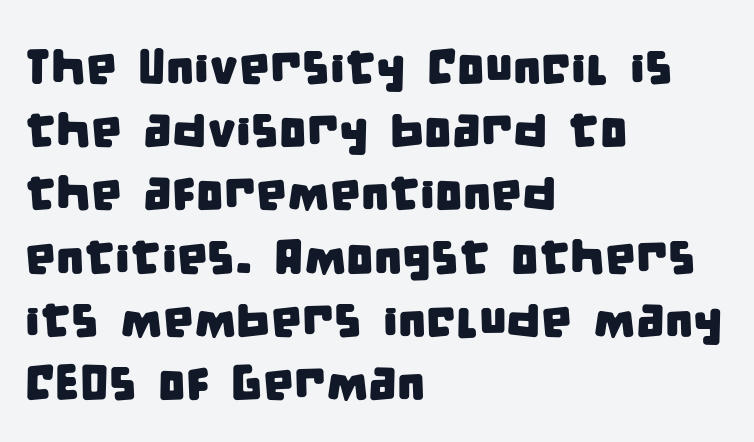
The image shows 49 px condensed sans-serif type; set left-aligned, normal line spacing (1.29x), normal letter spacing, not underlined; low stroke contrast and a large x-height.
